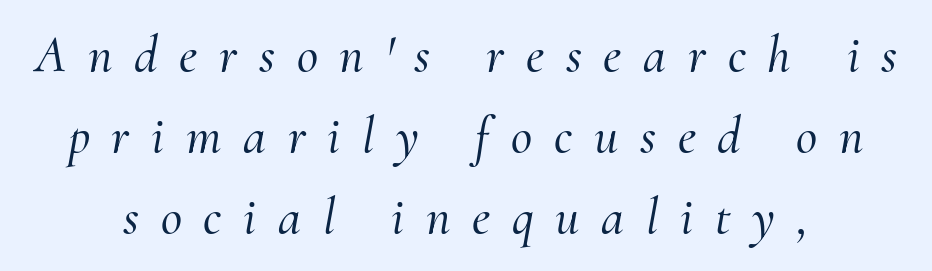
The image shows 52 px serif type, italic (leaning right); set centered, normal line spacing (1.56x), unusually wide letter spacing (+0.42 em), not underlined; medium stroke contrast and a small x-height.
